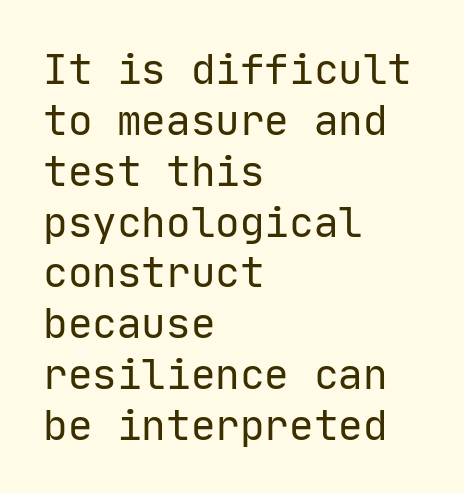
Q: Is the text bold? A: No.
Q: Is the text italic (slanted)? A: No, it is upright.
Q: Is the typeface a serif or a sans-serif typeface? A: Sans-serif.
Q: Is the text underlined? A: No.
Q: How is the paragraph aligned? A: Left-aligned.
Q: Is the spacing between letters normal or unusually wide? A: Normal.
Q: Width (condensed, normal, or wide)? A: Normal.
Q: Stroke contrast? A: Low.
Q: x-height? A: Medium.
Q: Monospaced? A: Yes.
